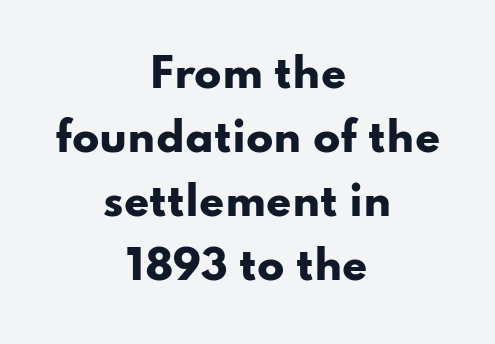
{"serif": "no", "italic": "no", "bold": "yes", "weight": "heavy", "width": "wide", "stroke_contrast": "low", "x_height": "small", "monospaced": "no", "underline": "no", "align": "center", "line_spacing": "normal", "line_spacing_ratio": 1.6, "letter_spacing": "normal", "letter_spacing_em": 0.0, "glyph_px": 40}
